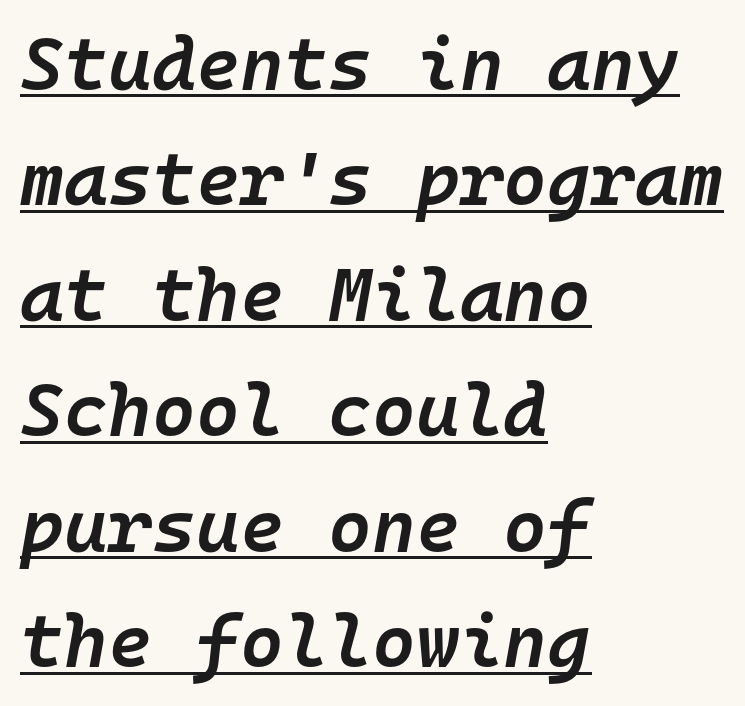
Q: Is the text bold? A: Semi-bold.
Q: Is the text italic (slanted)? A: Yes, it leans right by about 10 degrees.
Q: Is the text underlined? A: Yes.
Q: How is the paragraph aligned? A: Left-aligned.
Q: Is the spacing between letters normal or unusually wide? A: Normal.
Q: Is the spacing between lines tight, normal or loose? A: Normal.
Q: Width (condensed, normal, or wide)? A: Normal.
Q: Stroke contrast? A: Low.
Q: x-height? A: Medium.
Q: Monospaced? A: Yes.
